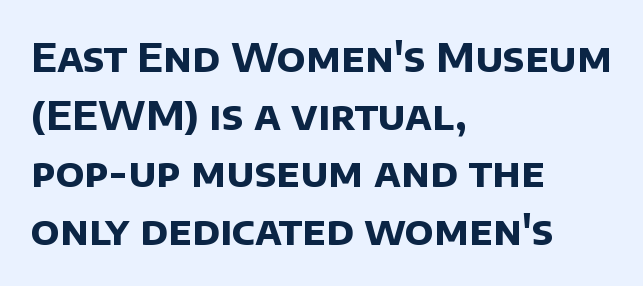
Q: Is the text bold? A: Yes.
Q: Is the typeface a serif or a sans-serif typeface? A: Sans-serif.
Q: Is the text underlined? A: No.
Q: How is the paragraph aligned? A: Left-aligned.
Q: Is the spacing between letters normal or unusually wide? A: Normal.
Q: Is the spacing between lines tight, normal or loose? A: Normal.
Q: Width (condensed, normal, or wide)? A: Normal.
Q: Stroke contrast? A: Low.
Q: x-height? A: Large.
Q: Monospaced? A: No.
